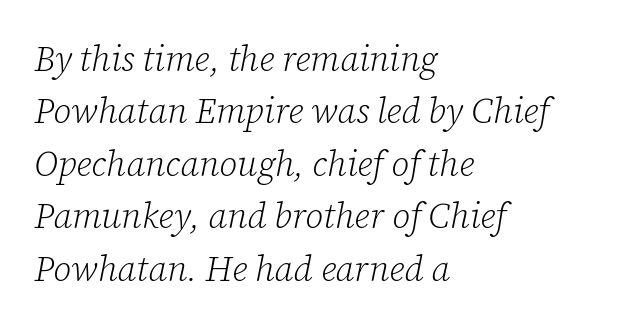
Q: Is the text bold? A: No.
Q: Is the text italic (slanted)? A: Yes, it leans right by about 12 degrees.
Q: Is the typeface a serif or a sans-serif typeface? A: Serif.
Q: Is the text underlined? A: No.
Q: How is the paragraph aligned? A: Left-aligned.
Q: Is the spacing between letters normal or unusually wide? A: Normal.
Q: Is the spacing between lines tight, normal or loose? A: Normal.
Q: Width (condensed, normal, or wide)? A: Normal.
Q: Stroke contrast? A: Low.
Q: x-height? A: Medium.
Q: Monospaced? A: No.
